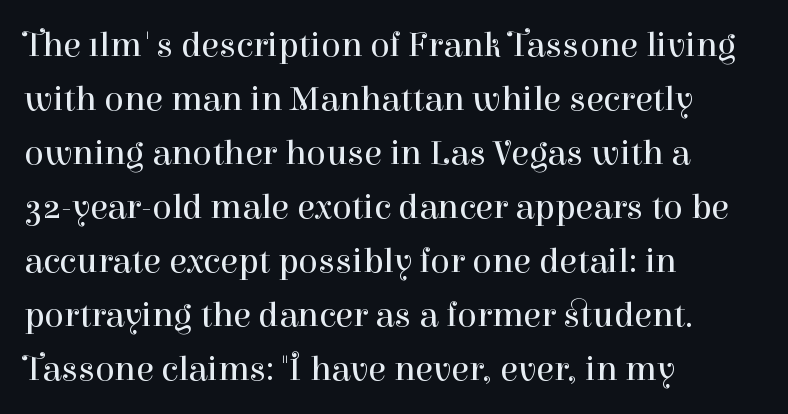
{"serif": "yes", "italic": "no", "bold": "no", "weight": "regular", "width": "normal", "stroke_contrast": "high", "x_height": "medium", "monospaced": "no", "underline": "no", "align": "left", "line_spacing": "normal", "line_spacing_ratio": 1.5, "letter_spacing": "normal", "letter_spacing_em": 0.0, "glyph_px": 36}
